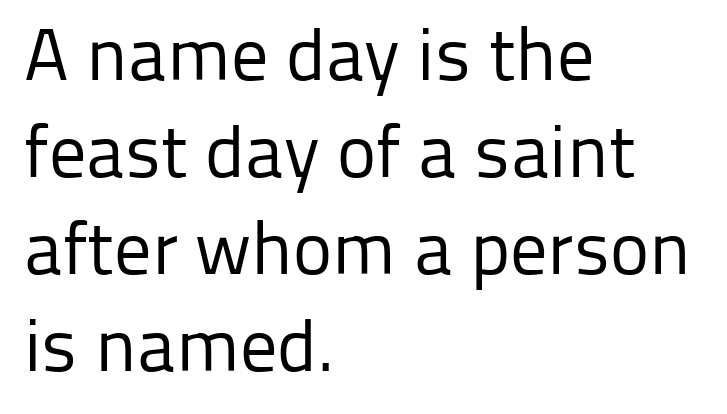
Q: Is the text bold? A: No.
Q: Is the text italic (slanted)? A: No, it is upright.
Q: Is the typeface a serif or a sans-serif typeface? A: Sans-serif.
Q: Is the text underlined? A: No.
Q: How is the paragraph aligned? A: Left-aligned.
Q: Is the spacing between letters normal or unusually wide? A: Normal.
Q: Is the spacing between lines tight, normal or loose? A: Normal.
Q: Width (condensed, normal, or wide)? A: Normal.
Q: Stroke contrast? A: Low.
Q: x-height? A: Medium.
Q: Monospaced? A: No.
